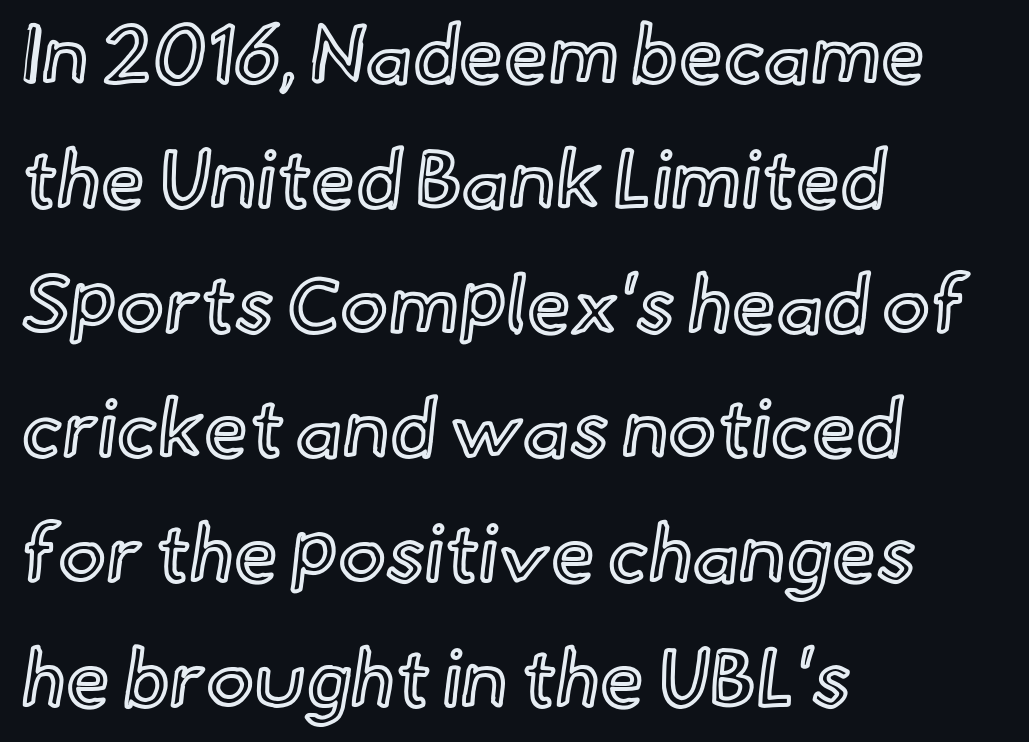
{"width": "normal", "x_height": "small", "monospaced": "no", "underline": "no", "align": "left", "line_spacing": "normal", "line_spacing_ratio": 1.56, "letter_spacing": "normal", "letter_spacing_em": 0.0, "glyph_px": 80}
